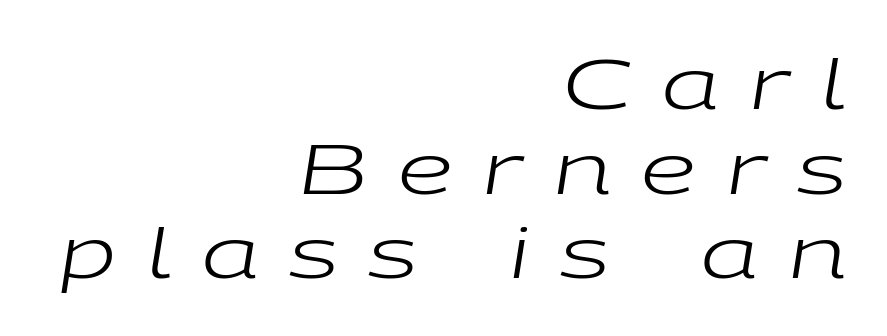
{"italic": "yes", "lean": "right", "slant_degrees": 9, "bold": "no", "weight": "regular", "width": "wide", "stroke_contrast": "low", "x_height": "medium", "monospaced": "no", "underline": "no", "align": "right", "line_spacing_ratio": 1.21, "letter_spacing": "wide", "letter_spacing_em": 0.43, "glyph_px": 70}
